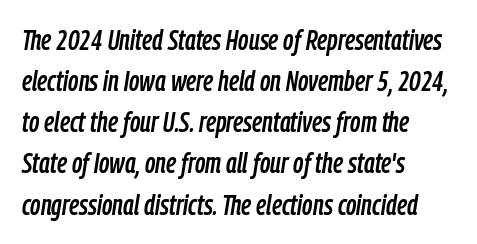
{"italic": "yes", "lean": "right", "slant_degrees": 9, "width": "condensed", "stroke_contrast": "low", "x_height": "medium", "monospaced": "no", "underline": "no", "align": "left", "line_spacing": "normal", "line_spacing_ratio": 1.47, "letter_spacing": "normal", "letter_spacing_em": 0.0, "glyph_px": 28}
